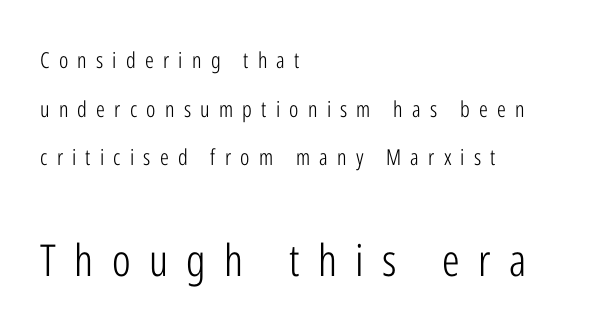
The weight would be labelled regular, book, light, or lighter still. Words appear elongated and porous because spacing is wide. This sample has the flowing, uneven cadence of proportional lettering. Here the second block reads like a headline and the first like body copy. The rendering uses a large line-height, opening up the rows. Words float on clear page, feet unadorned.
